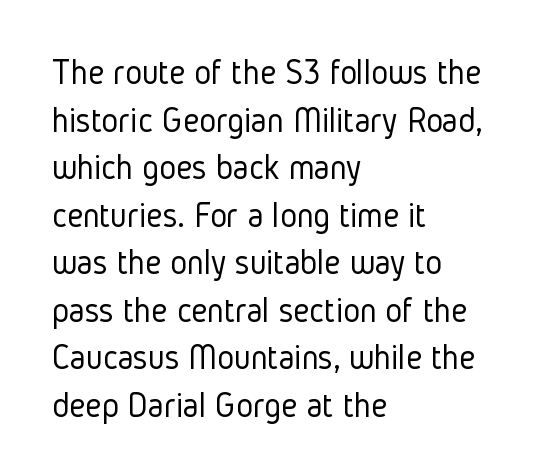
The image shows 36 px light, condensed sans-serif type, upright; set left-aligned, normal line spacing (1.32x), normal letter spacing, not underlined; low stroke contrast and a medium x-height.
